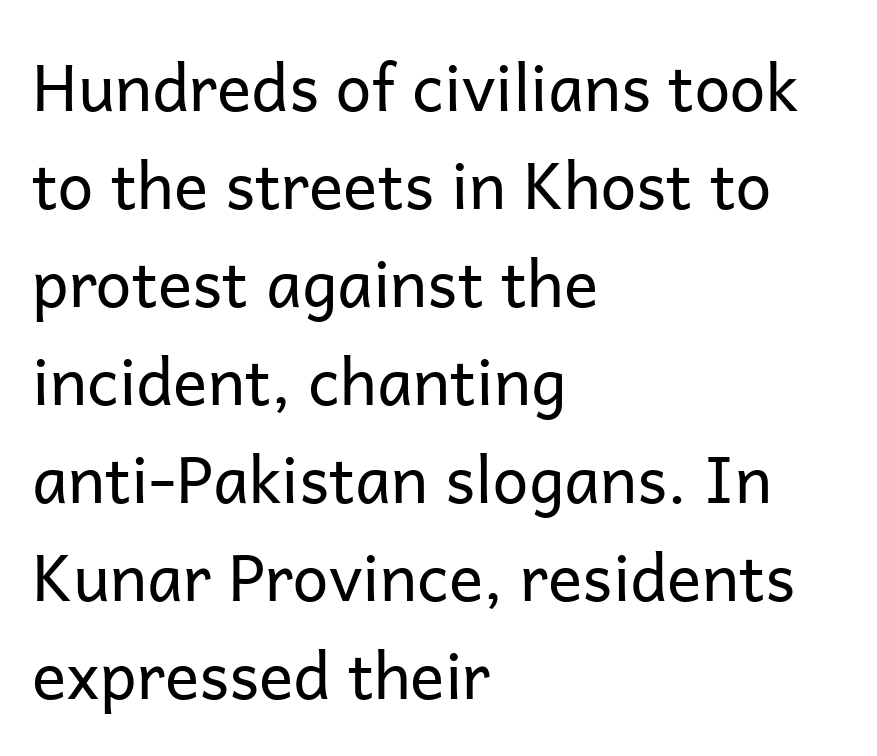
Q: Is the text bold? A: No.
Q: Is the text italic (slanted)? A: No, it is upright.
Q: Is the typeface a serif or a sans-serif typeface? A: Sans-serif.
Q: Is the text underlined? A: No.
Q: How is the paragraph aligned? A: Left-aligned.
Q: Is the spacing between letters normal or unusually wide? A: Normal.
Q: Is the spacing between lines tight, normal or loose? A: Normal.
Q: Width (condensed, normal, or wide)? A: Normal.
Q: Stroke contrast? A: Low.
Q: x-height? A: Medium.
Q: Monospaced? A: No.
